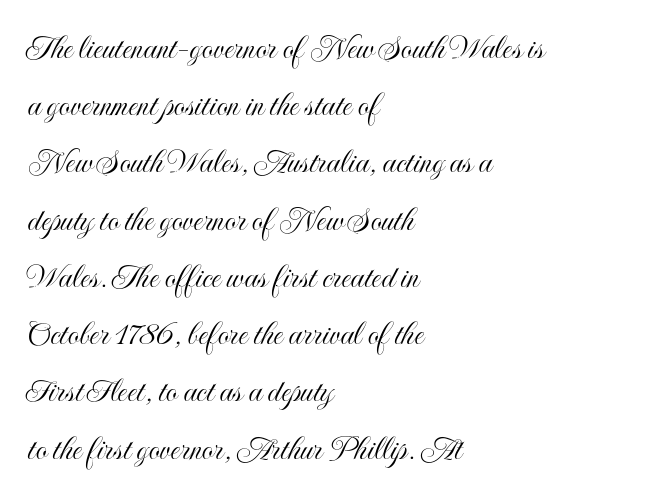
All the whitespace from short lines collects on the right. Line spacing here is normal. The foot of each line stays bare and open. Tracking value appears to be zero — textbook default spacing.
